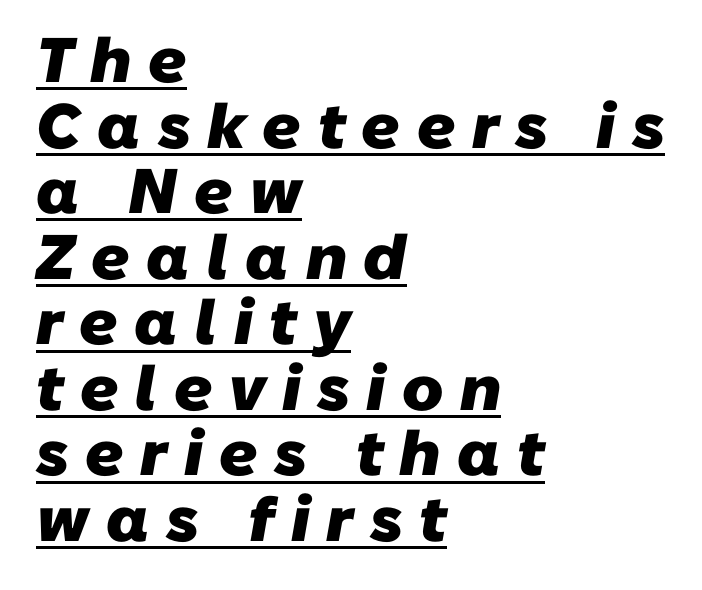
The image shows 63 px heavy sans-serif type; set left-aligned, tight line spacing (1.04x), unusually wide letter spacing (+0.26 em), underlined; low stroke contrast and a medium x-height.
